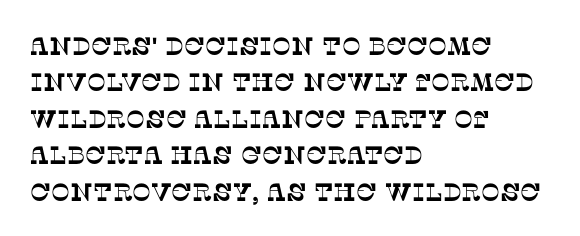
The image shows 25 px text type; set left-aligned, normal line spacing (1.46x), normal letter spacing, not underlined.
